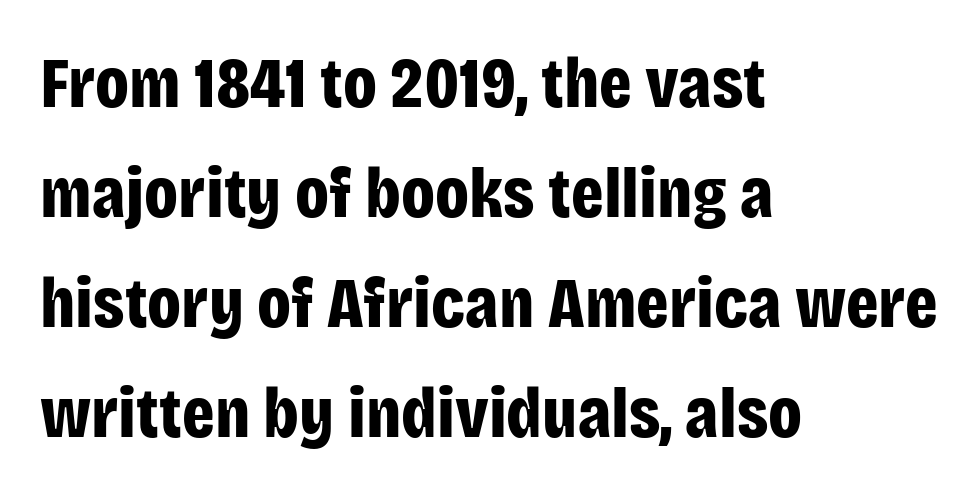
Characters follow at the spacing the type designer built in. Type without underlining. These lines are set flush left with a ragged right edge. The face used here is proportionally spaced, like ordinary book or web type. The passage shown is emphatically bold.
